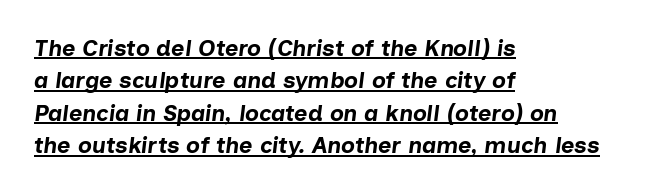
This sample is left-justified, so line endings fall wherever the words run out. This is underlined copy, the kind a proofreader might mark for attention. Set as a true bold cut, around the 700 mark. How would I describe the line gaps? Plain and ordinary.
